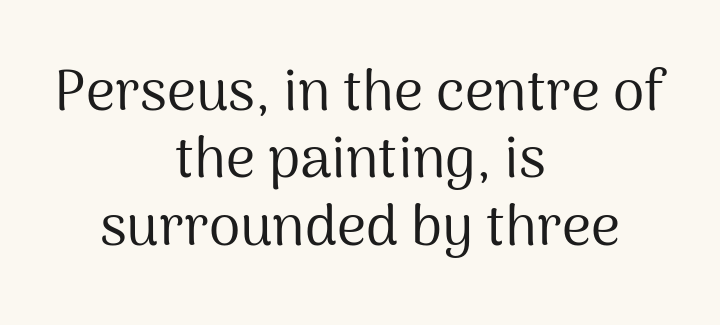
{"serif": "no", "italic": "no", "bold": "no", "weight": "regular", "width": "normal", "stroke_contrast": "medium", "x_height": "medium", "monospaced": "no", "underline": "no", "align": "center", "line_spacing_ratio": 1.18, "letter_spacing": "normal", "letter_spacing_em": 0.0, "glyph_px": 57}
